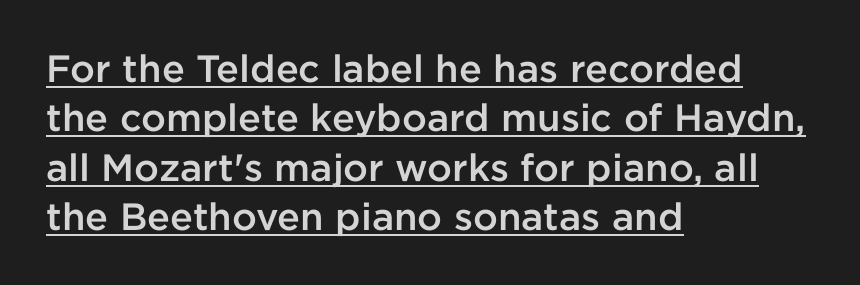
Weight: semibold (demi). Spacing between characters is what you'd get straight out of the box. Is there much room between lines? A standard amount, neither cramped nor airy. The letters stand straight up with perfectly vertical stems. The rag falls on the right side of this text block.
